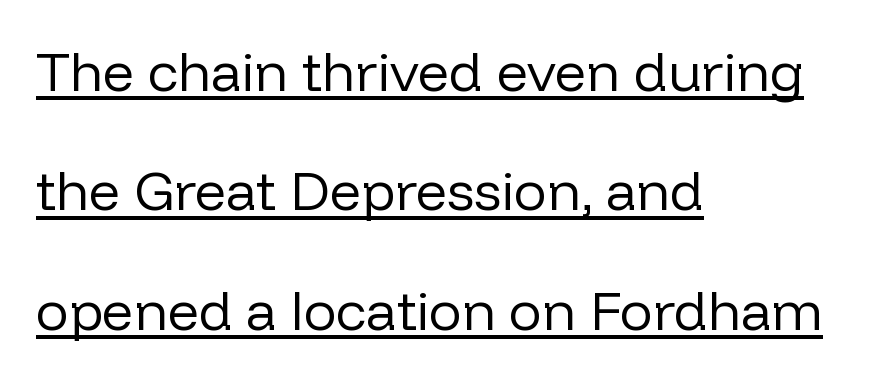
Q: Is the text bold? A: No.
Q: Is the text italic (slanted)? A: No, it is upright.
Q: Is the typeface a serif or a sans-serif typeface? A: Sans-serif.
Q: Is the text underlined? A: Yes.
Q: How is the paragraph aligned? A: Left-aligned.
Q: Is the spacing between letters normal or unusually wide? A: Normal.
Q: Is the spacing between lines tight, normal or loose? A: Loose.
Q: Width (condensed, normal, or wide)? A: Normal.
Q: Stroke contrast? A: Low.
Q: x-height? A: Medium.
Q: Monospaced? A: No.
